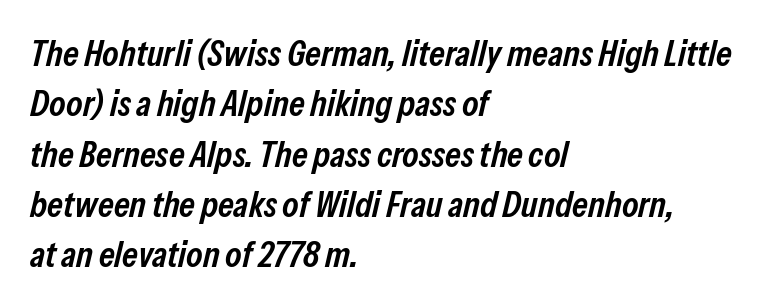
The passage shown has conventional tracking throughout. Each letter keeps its own natural width here, so spacing adapts to shape. The letters are slanted; this is an italic face. Weight: semibold (demi).
